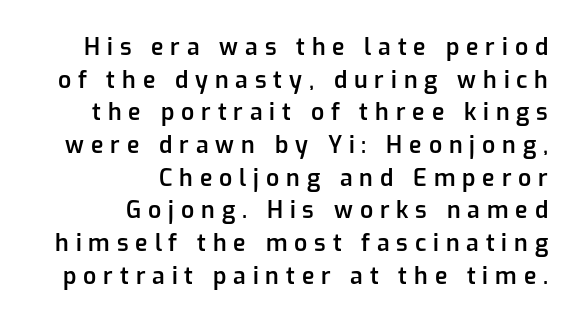
The image shows 23 px text type, upright; set right-aligned, normal line spacing (1.42x), unusually wide letter spacing (+0.3 em), not underlined.
